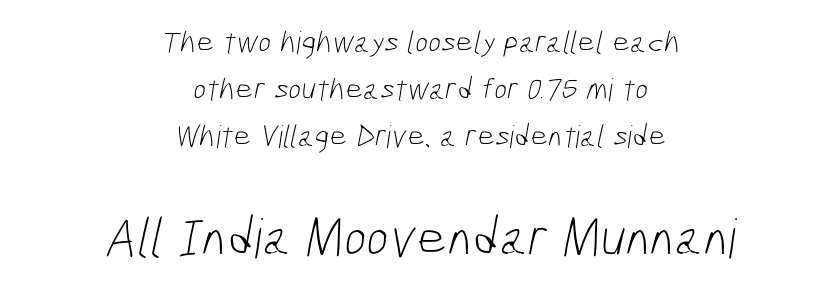
The image shows 54 px light, condensed sans-serif type; set centered, normal line spacing (1.51x), normal letter spacing, not underlined; the second (bottom) block is 1.74x larger; low stroke contrast and a medium x-height.
